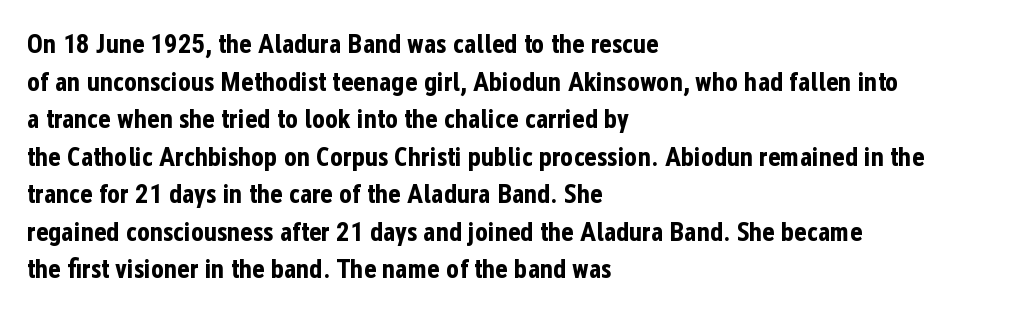
{"italic": "no", "bold": "yes", "underline": "no", "align": "left", "line_spacing": "normal", "line_spacing_ratio": 1.39, "letter_spacing": "normal", "letter_spacing_em": 0.0, "glyph_px": 27}
